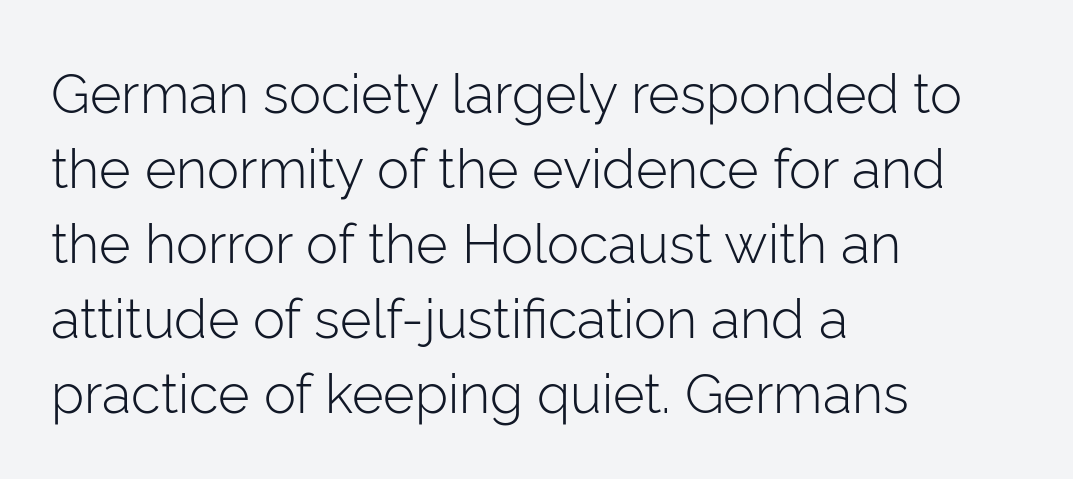
Q: Is the text bold? A: No.
Q: Is the text italic (slanted)? A: No, it is upright.
Q: Is the typeface a serif or a sans-serif typeface? A: Sans-serif.
Q: Is the text underlined? A: No.
Q: How is the paragraph aligned? A: Left-aligned.
Q: Is the spacing between letters normal or unusually wide? A: Normal.
Q: Is the spacing between lines tight, normal or loose? A: Normal.
Q: Width (condensed, normal, or wide)? A: Normal.
Q: Stroke contrast? A: Low.
Q: x-height? A: Medium.
Q: Monospaced? A: No.
